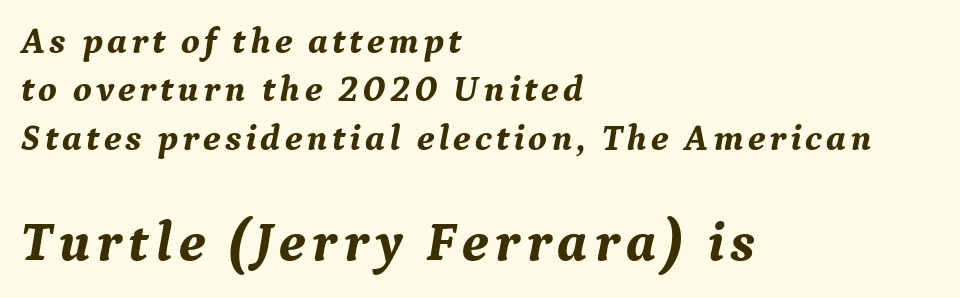
The image shows 56 px bold serif type, italic (leaning right); set left-aligned, normal line spacing (1.31x), not underlined; the second (bottom) block is 1.51x larger; medium stroke contrast and a medium x-height.
